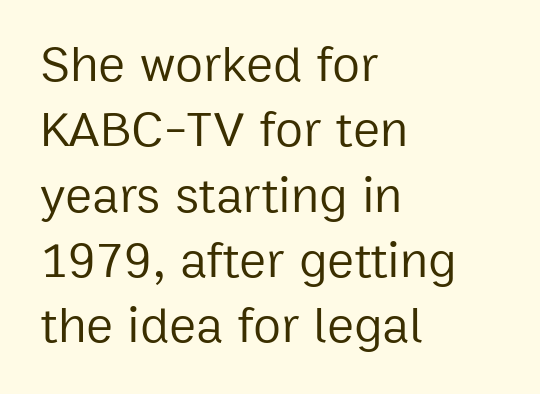
The image shows 51 px regular-weight sans-serif type, upright; set left-aligned, normal line spacing (1.28x), normal letter spacing, not underlined; low stroke contrast and a medium x-height.
